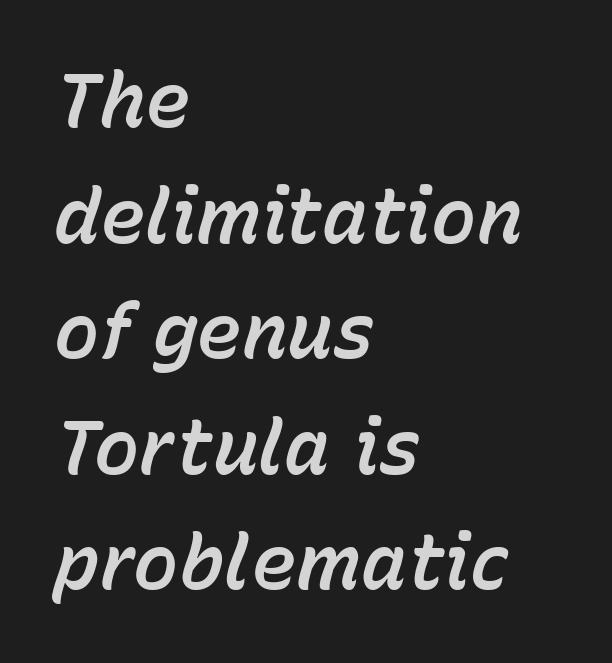
{"italic": "yes", "lean": "right", "slant_degrees": 15, "width": "normal", "stroke_contrast": "low", "x_height": "medium", "monospaced": "no", "underline": "no", "align": "left", "line_spacing": "normal", "line_spacing_ratio": 1.52, "letter_spacing": "normal", "letter_spacing_em": 0.0, "glyph_px": 76}
